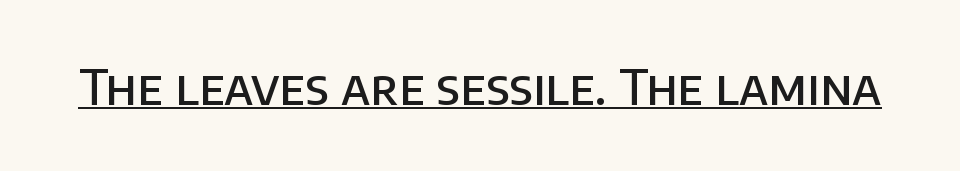
Q: Is the text bold? A: Semi-bold.
Q: Is the text italic (slanted)? A: No, it is upright.
Q: Is the typeface a serif or a sans-serif typeface? A: Sans-serif.
Q: Is the text underlined? A: Yes.
Q: Is the spacing between letters normal or unusually wide? A: Normal.
Q: Width (condensed, normal, or wide)? A: Normal.
Q: Stroke contrast? A: Low.
Q: x-height? A: Large.
Q: Monospaced? A: No.
